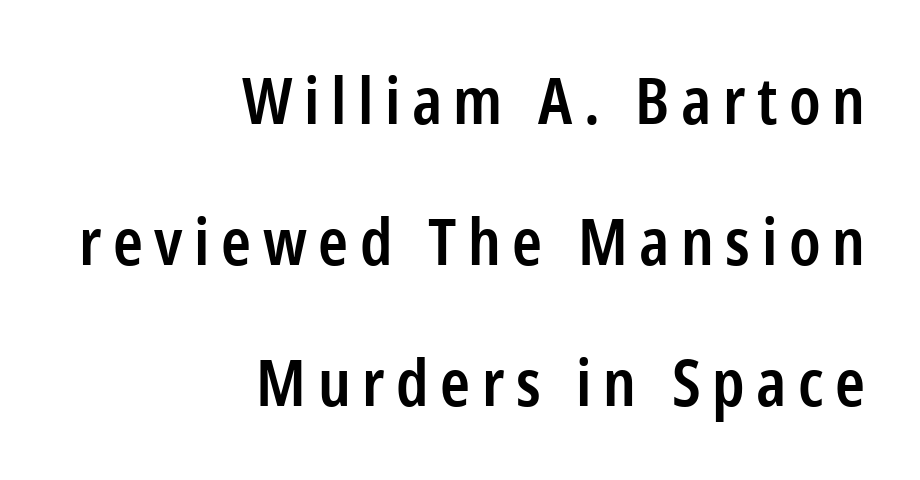
The image shows 64 px semibold, condensed sans-serif type, upright; set right-aligned, loose line spacing (2.2x), not underlined; low stroke contrast and a medium x-height.
